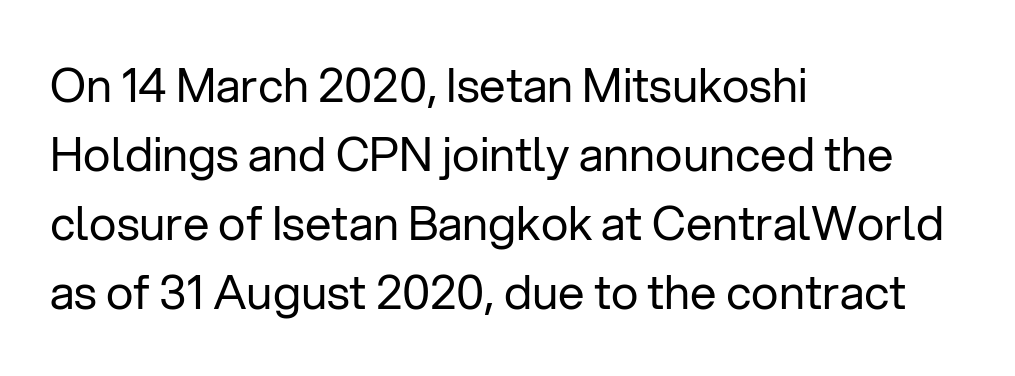
{"serif": "no", "italic": "no", "bold": "no", "weight": "regular", "width": "normal", "stroke_contrast": "low", "x_height": "medium", "monospaced": "no", "underline": "no", "align": "left", "line_spacing": "normal", "line_spacing_ratio": 1.47, "letter_spacing": "normal", "letter_spacing_em": 0.0, "glyph_px": 47}
